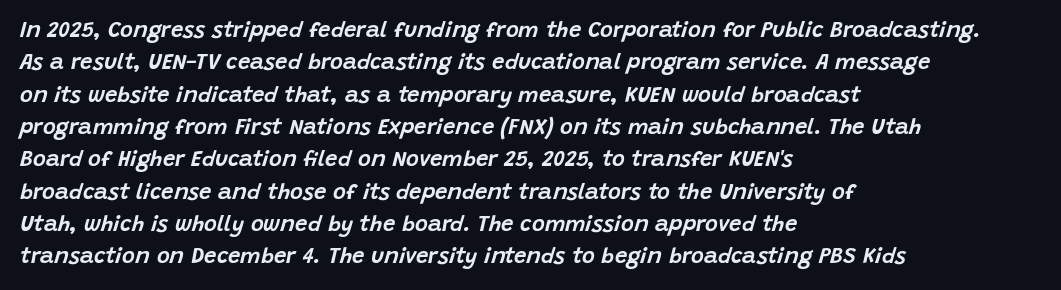
The image shows 22 px text type, italic (leaning right); set left-aligned, normal line spacing (1.47x), normal letter spacing, not underlined.
